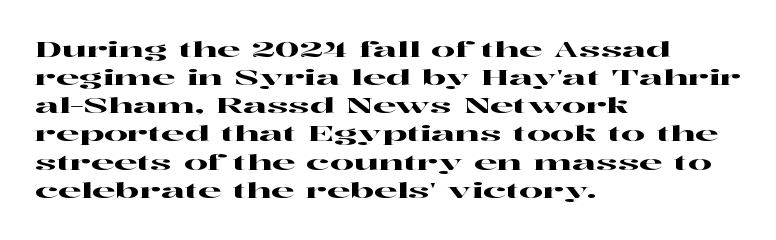
Teacher's note: observe the even left margin — that is flush-left alignment. No italicization has been applied; the sample stays upright. Clear beneath every line of the passage. Honestly, the letter spacing is just normal — you wouldn't notice it. A typesetter would call this leading conventional body-copy spacing.
